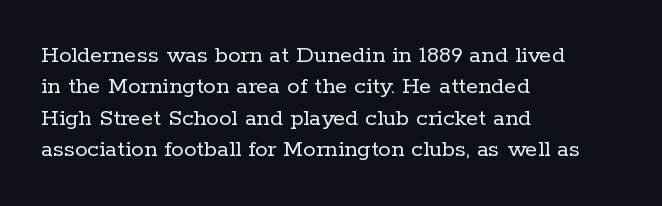
The image shows 25 px text type, upright; set left-aligned, normal line spacing (1.26x), normal letter spacing, not underlined.
